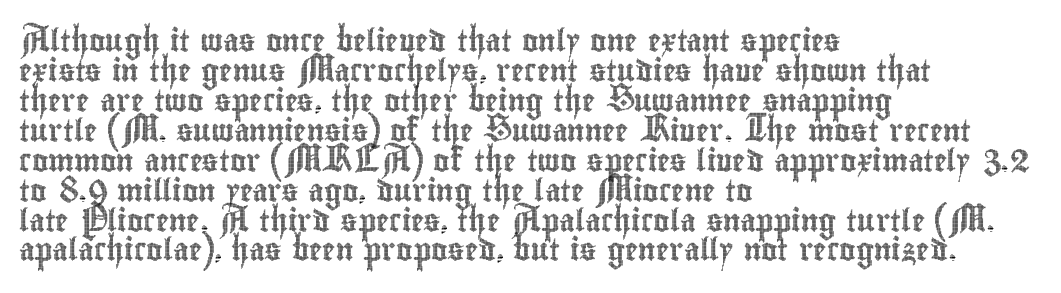
{"italic": "no", "underline": "no", "align": "left", "line_spacing": "normal", "line_spacing_ratio": 1.36, "letter_spacing": "normal", "letter_spacing_em": 0.0, "glyph_px": 22}
